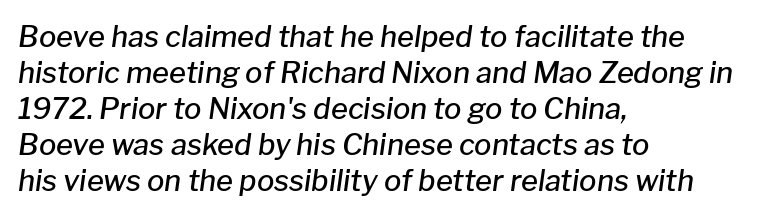
The image shows 29 px semibold type, italic (leaning right); set left-aligned, line spacing 1.24x, normal letter spacing, not underlined; low stroke contrast and a medium x-height.
